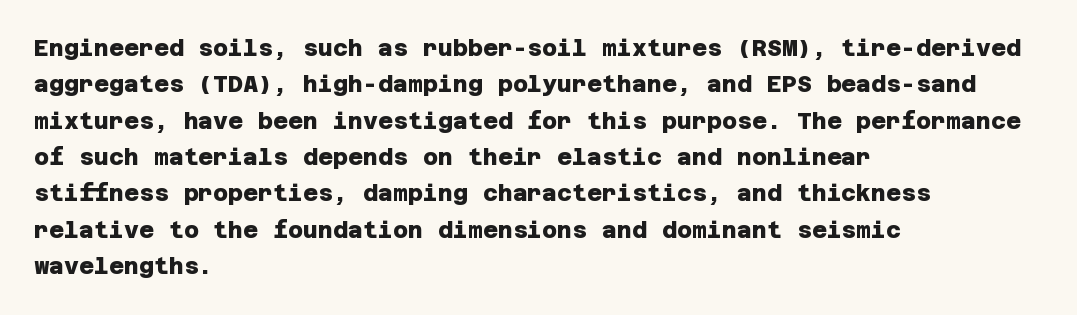
{"bold": "yes", "underline": "no", "align": "left", "line_spacing": "normal", "line_spacing_ratio": 1.58, "letter_spacing": "normal", "letter_spacing_em": 0.0, "glyph_px": 23}
